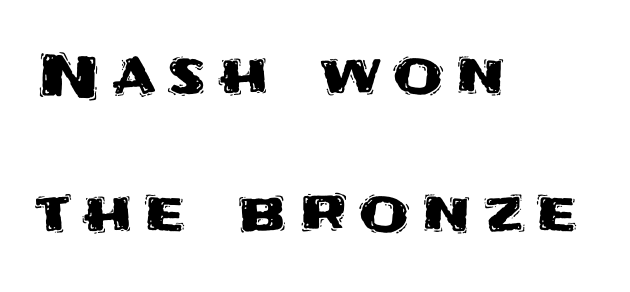
Honestly, the rows look like they've been pulled way apart. This is the regular roman posture of the typeface. All the whitespace from short lines collects on the right. Anything drawn beneath the words? Only blank space. This sample has the flowing, uneven cadence of proportional lettering.
